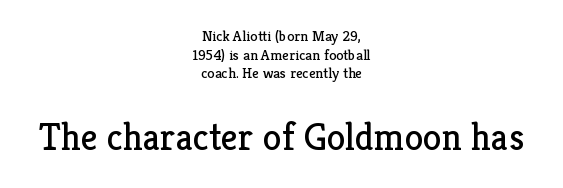
Think of a printed novel: that variable character pitch is what you see here. Look at the glyph heights: the lower group is clearly the bigger setting. Designer's note — italics off, roman on. Caption: face not bold, strokes unweighted.
